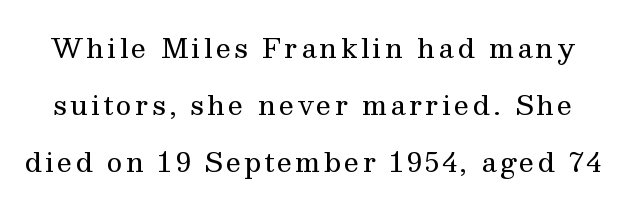
The vertical gap from one line to the next is large. The cut favours lightness, reaching ordinary text weight at its darkest. The font's upright variant was chosen for this text. The string is rendered with underlining switched off.
